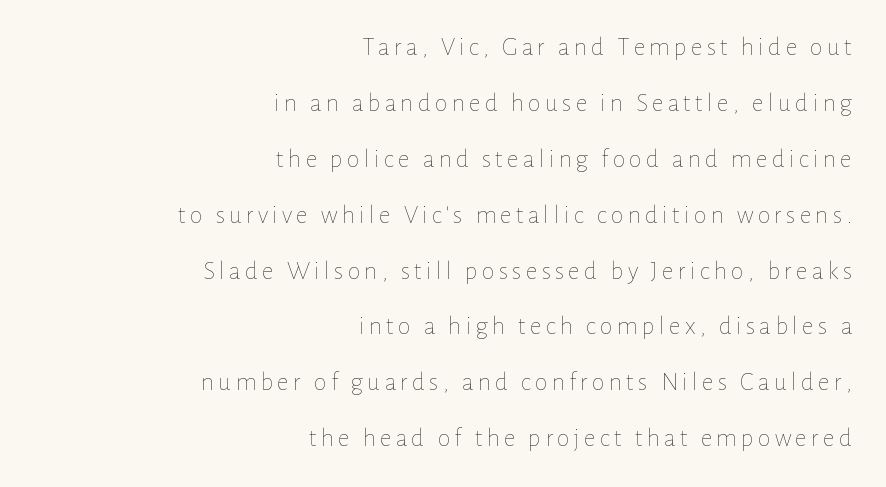
Q: Is the text bold? A: No.
Q: Is the text italic (slanted)? A: No, it is upright.
Q: Is the text underlined? A: No.
Q: How is the paragraph aligned? A: Right-aligned.
Q: Is the spacing between lines tight, normal or loose? A: Loose.
